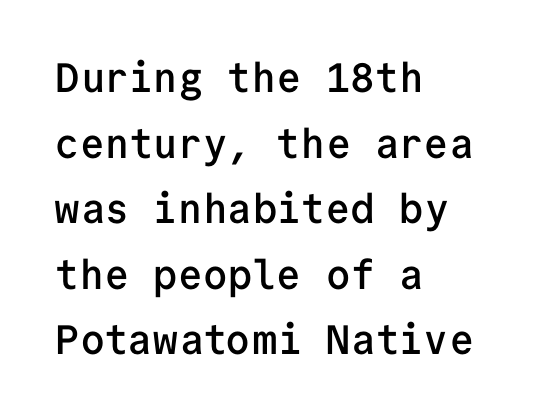
{"serif": "no", "italic": "no", "bold": "semi", "weight": "semibold", "width": "normal", "stroke_contrast": "low", "x_height": "medium", "monospaced": "yes", "underline": "no", "align": "left", "line_spacing": "normal", "line_spacing_ratio": 1.6, "letter_spacing": "normal", "letter_spacing_em": 0.0, "glyph_px": 41}
